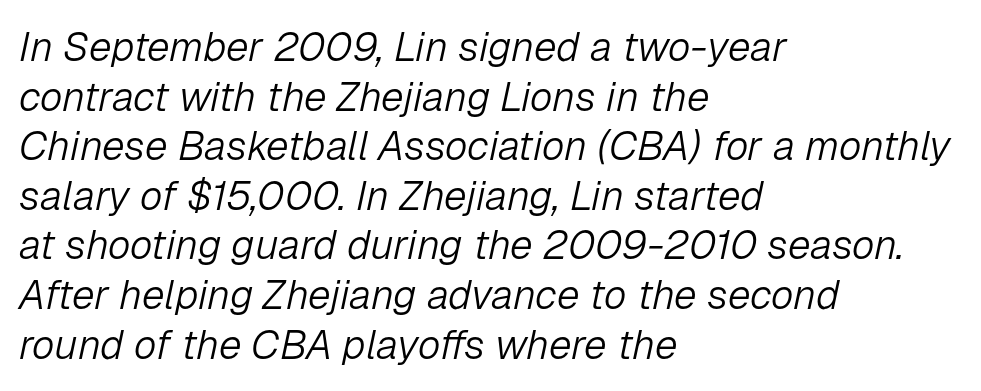
You could not count columns in this text — the font is proportionally spaced. Italic? Definitely — the glyphs are oblique. Which margin do the lines hug? The left one — the right edge is uneven. In terms of letterspacing, this is plain default setting. Glance below the letters and you will spot only blank space. Each stroke keeps to a modest, everyday thickness or less.
